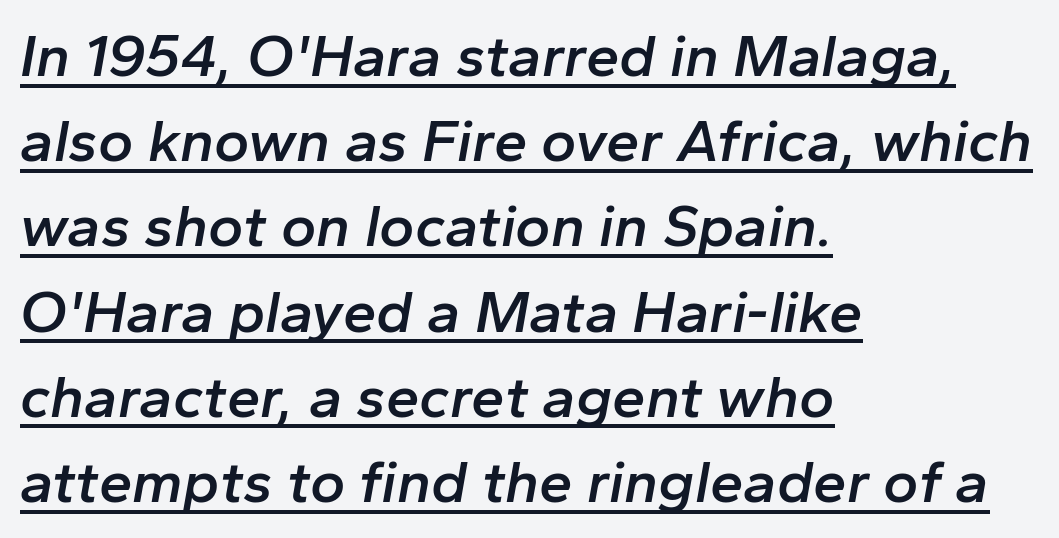
The image shows 60 px semibold type, italic (leaning right); set left-aligned, normal line spacing (1.42x), normal letter spacing, underlined; low stroke contrast and a medium x-height.
